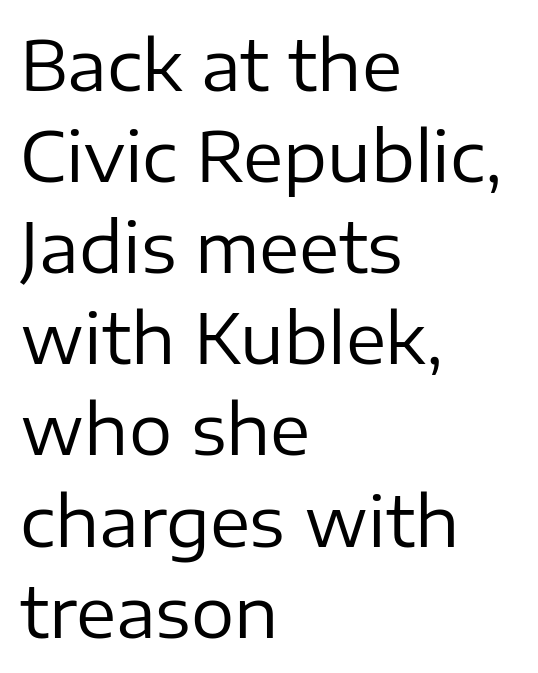
A roman cut, with each character standing at attention. Layout note: lines flush left. Words float on clear page, feet unadorned. Is this a fixed-width face? No — the glyphs have proportional, varying widths. This rendering leaves character spacing at its baseline value. The line-height multiplier appears to be the usual default.
